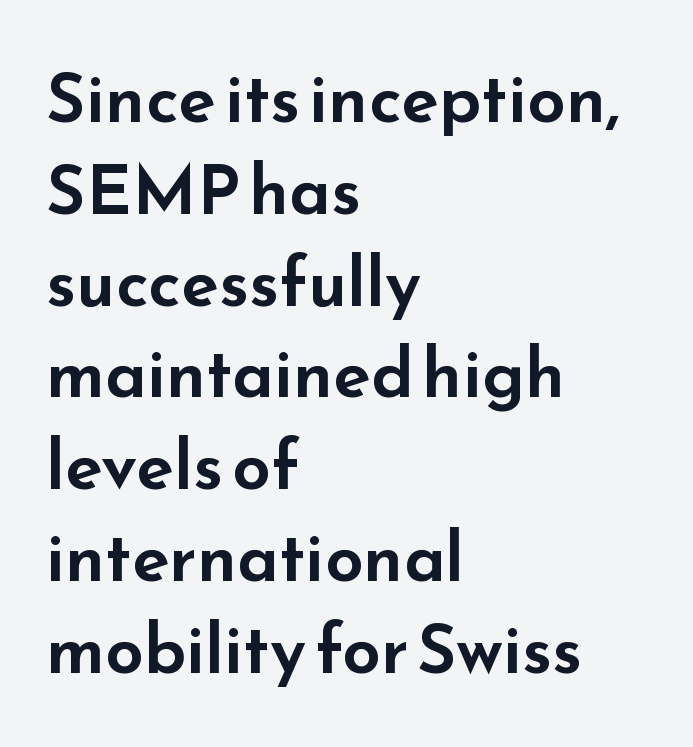
{"serif": "no", "italic": "no", "width": "wide", "stroke_contrast": "low", "x_height": "small", "monospaced": "no", "underline": "no", "align": "left", "line_spacing": "normal", "line_spacing_ratio": 1.33, "letter_spacing": "normal", "letter_spacing_em": 0.0, "glyph_px": 69}
